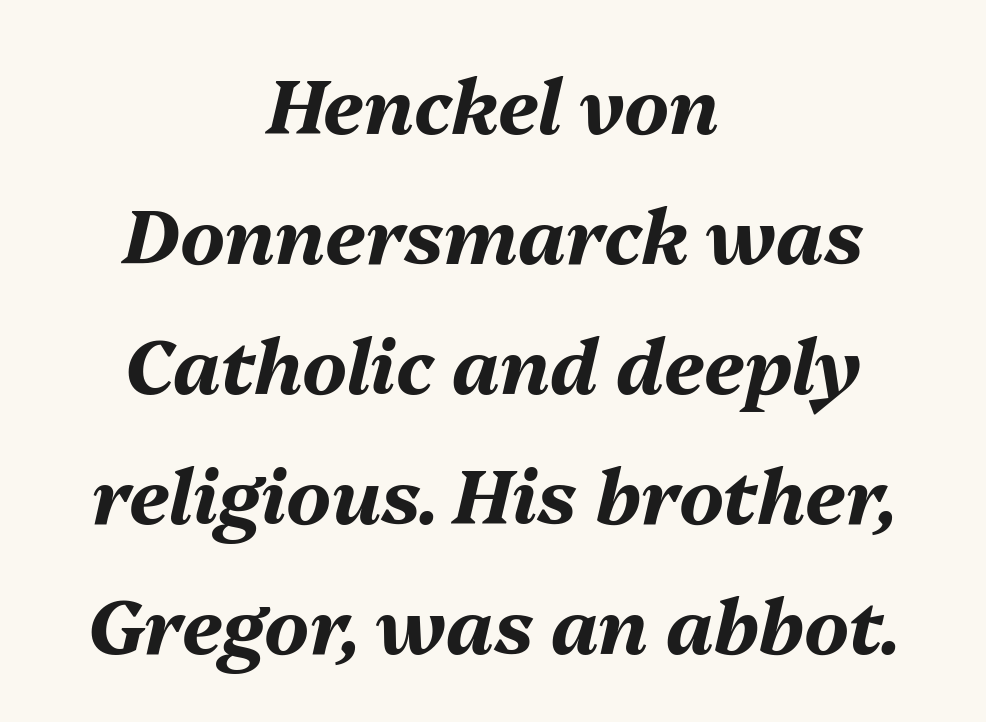
A dark, heavy texture on the line: the type is bold. Type without underlining. It's the slanting kind of type. Looks like regular typesetting: each glyph gets only the width it needs. Between one letter and the next there's only the usual sliver of space. The lines in this sample share a center point and differ in where they start and stop.
